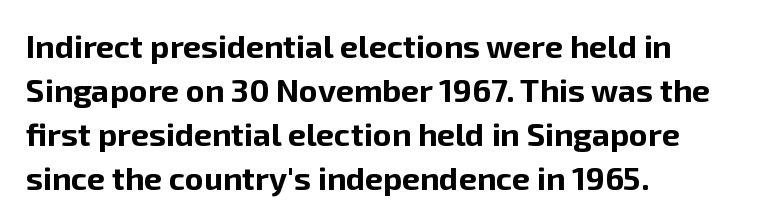
The image shows 32 px bold sans-serif type, upright; set left-aligned, normal line spacing (1.37x), normal letter spacing, not underlined; low stroke contrast and a medium x-height.
